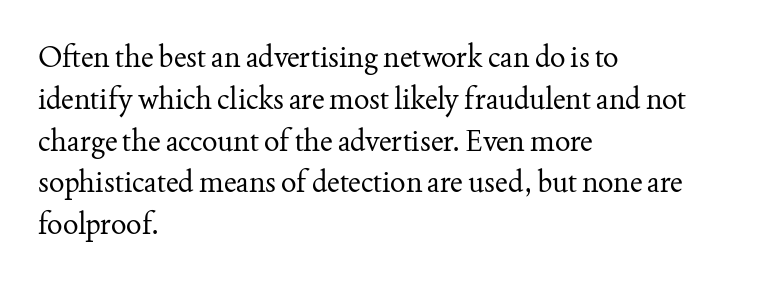
{"serif": "yes", "italic": "no", "bold": "no", "weight": "regular", "width": "normal", "stroke_contrast": "medium", "x_height": "small", "monospaced": "no", "underline": "no", "align": "left", "line_spacing": "normal", "line_spacing_ratio": 1.44, "letter_spacing": "normal", "letter_spacing_em": 0.0, "glyph_px": 29}
